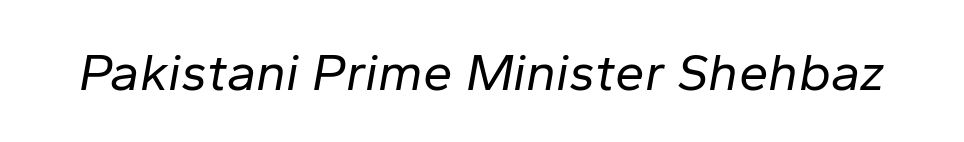
Q: Is the text bold? A: No.
Q: Is the text italic (slanted)? A: Yes, it leans right by about 10 degrees.
Q: Is the text underlined? A: No.
Q: Is the spacing between letters normal or unusually wide? A: Normal.
Q: Width (condensed, normal, or wide)? A: Normal.
Q: Stroke contrast? A: Low.
Q: x-height? A: Medium.
Q: Monospaced? A: No.
